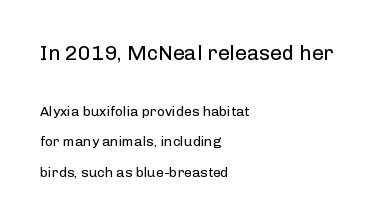
The image shows 21 px text type, upright; set left-aligned, loose line spacing (2.16x), normal letter spacing, not underlined; the first (top) block is 1.5x larger.
